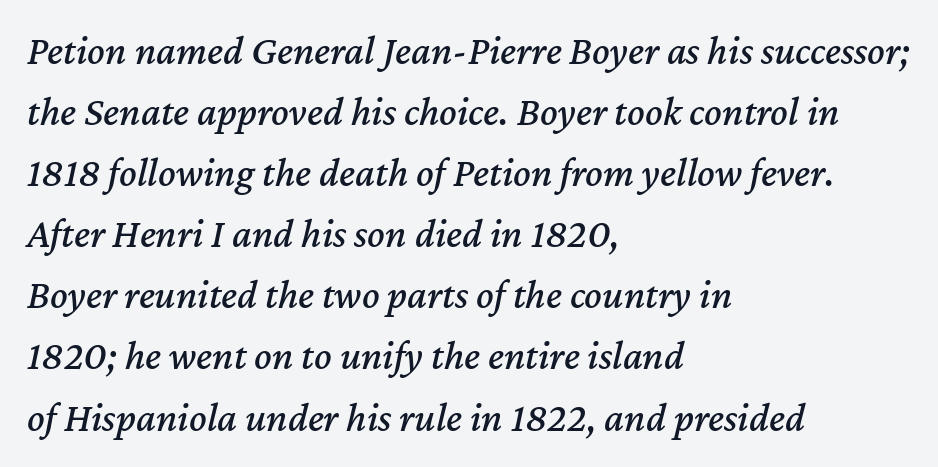
Every row of glyphs begins at an identical x-position on the left. Each letter keeps its own natural width here, so spacing adapts to shape. The gap between lines stays unmarked. Honestly, the letter spacing is just normal — you wouldn't notice it. The line-height multiplier appears to be the usual default. Every character sits at an angle, as italics do.
